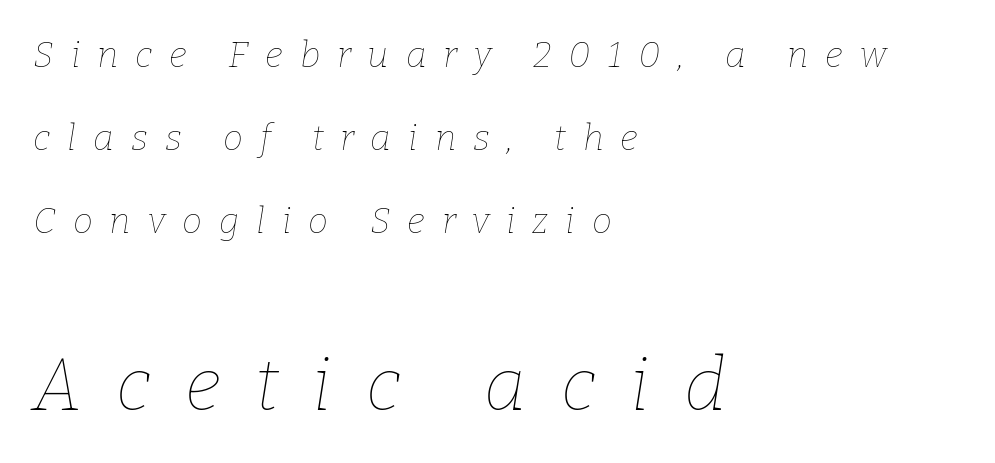
The image shows 73 px thin type, italic (leaning right); set left-aligned, loose line spacing (2.31x), unusually wide letter spacing (+0.47 em), not underlined; the second (bottom) block is 2.03x larger; low stroke contrast and a medium x-height.
